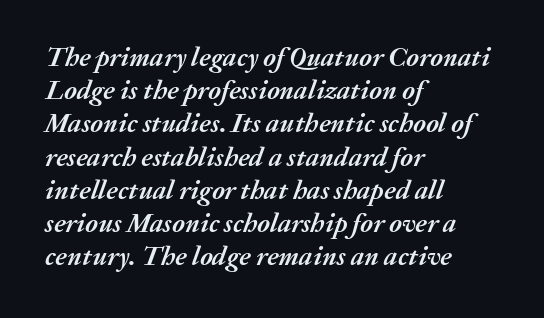
Clear beneath every line of the passage. Each word holds together tightly as a unit, with standard inter-letter gaps. Caption: multi-line text, flush left, ragged right. Pretty heavy lettering here — definitely bold. The text carries the slant typical of an italic or oblique font.
